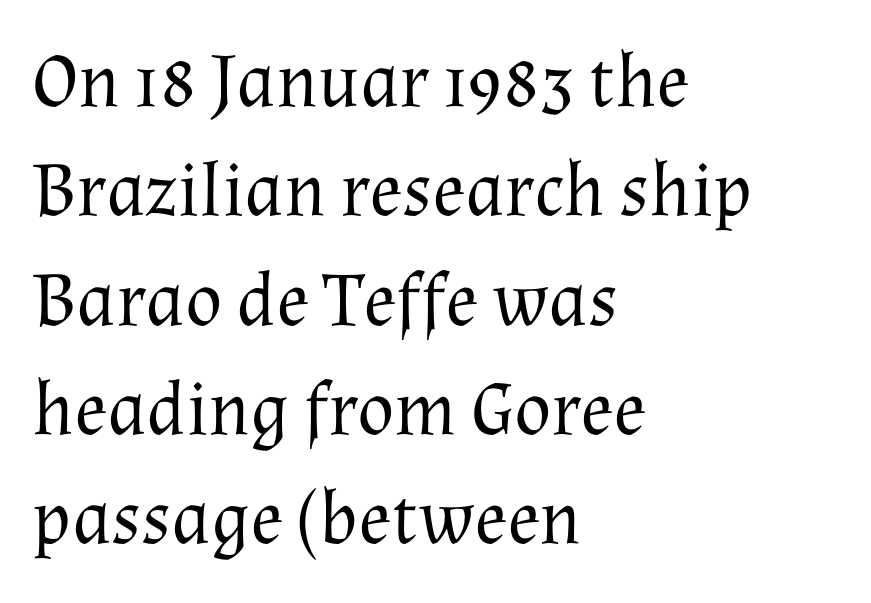
The strokes are not fattened; the text isn't bold. The letters advance in unequal steps, a hallmark of proportional type. Tracking value appears to be zero — textbook default spacing. Notice how the passage keeps a crisp vertical edge on the left only.
